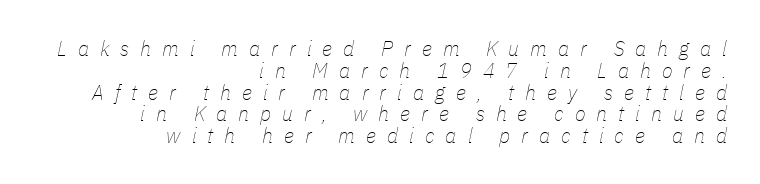
The image shows 22 px text type, italic (leaning right); set right-aligned, tight line spacing (0.99x), unusually wide letter spacing (+0.5 em), not underlined.
